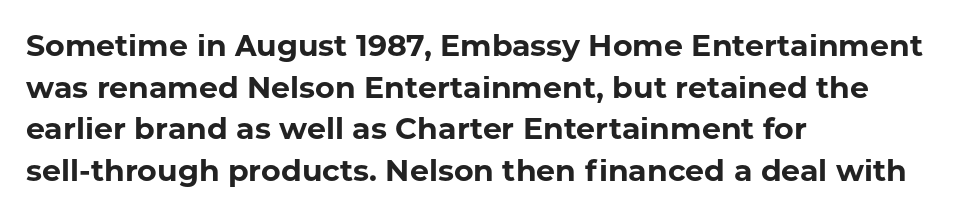
The image shows 30 px bold sans-serif type, upright; set left-aligned, normal line spacing (1.39x), normal letter spacing, not underlined; low stroke contrast and a medium x-height.
